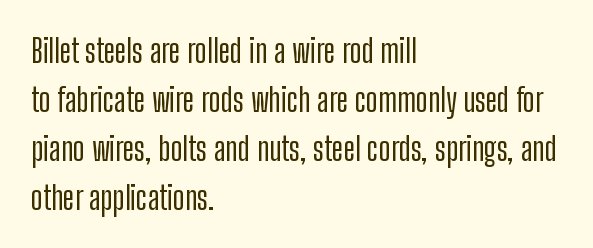
Q: Is the text italic (slanted)? A: No, it is upright.
Q: Is the typeface a serif or a sans-serif typeface? A: Sans-serif.
Q: Is the text underlined? A: No.
Q: How is the paragraph aligned? A: Left-aligned.
Q: Is the spacing between letters normal or unusually wide? A: Normal.
Q: Is the spacing between lines tight, normal or loose? A: Normal.
Q: Width (condensed, normal, or wide)? A: Condensed.
Q: Stroke contrast? A: Low.
Q: x-height? A: Medium.
Q: Monospaced? A: No.
